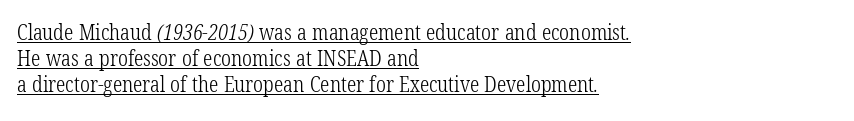
The image shows 21 px text type; set left-aligned, line spacing 1.24x, normal letter spacing, underlined.
